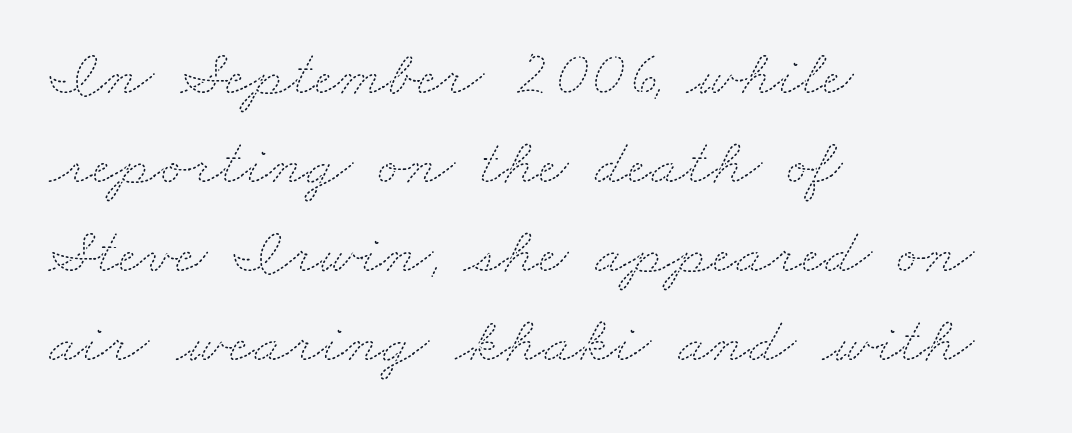
The image shows 66 px thin, wide type; set left-aligned, normal line spacing (1.35x), normal letter spacing, not underlined; medium stroke contrast and a small x-height.
